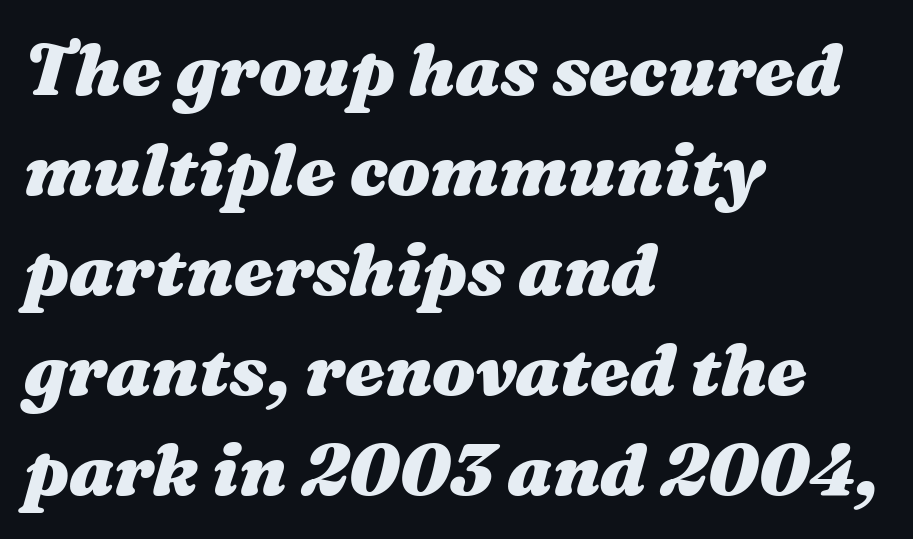
The image shows 72 px heavy, wide type, italic (leaning right); set left-aligned, normal line spacing (1.39x), normal letter spacing, not underlined; medium stroke contrast and a medium x-height.
